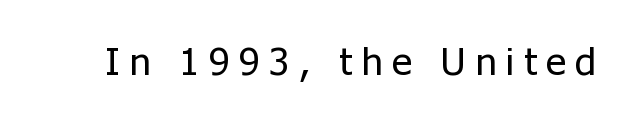
Q: Is the text bold? A: No.
Q: Is the text italic (slanted)? A: No, it is upright.
Q: Is the typeface a serif or a sans-serif typeface? A: Sans-serif.
Q: Is the text underlined? A: No.
Q: Is the spacing between letters normal or unusually wide? A: Unusually wide.
Q: Width (condensed, normal, or wide)? A: Normal.
Q: Stroke contrast? A: Low.
Q: x-height? A: Medium.
Q: Monospaced? A: No.
